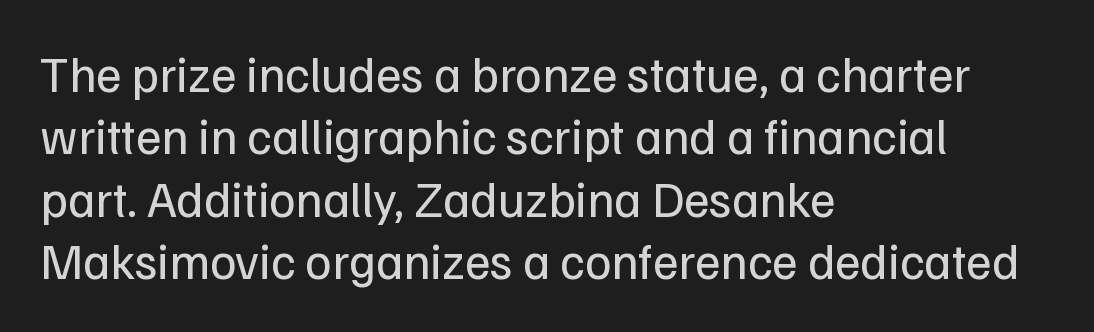
Descenders are the only things crossing below the line. Compared with typical paragraphs, the rows here are spaced about the same. Character widths vary here, with narrow letters taking less room than wide ones. This sample is left-justified, so line endings fall wherever the words run out.
